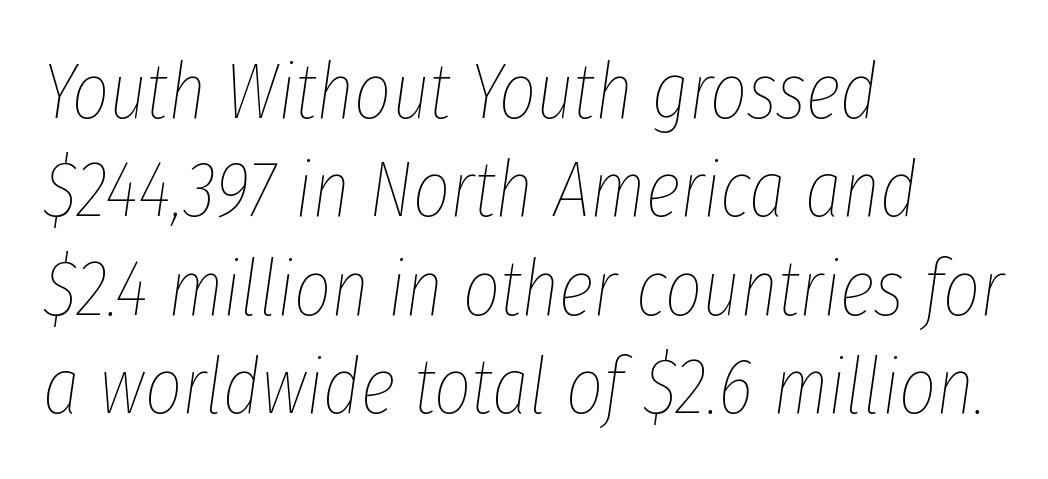
The image shows 80 px thin, condensed type, italic (leaning right); set left-aligned, line spacing 1.23x, normal letter spacing, not underlined; low stroke contrast and a medium x-height.
